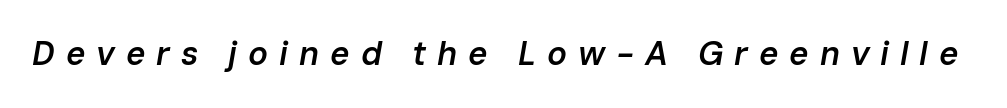
The image shows 33 px semibold type, italic (leaning right); set unusually wide letter spacing (+0.33 em), not underlined; low stroke contrast and a medium x-height.
